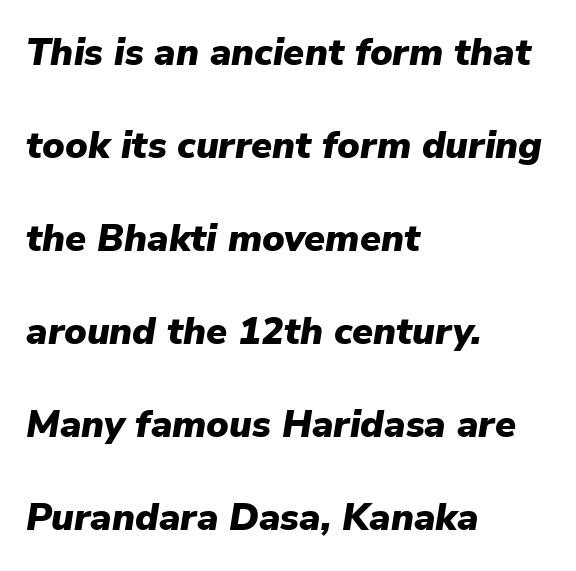
{"italic": "yes", "lean": "right", "slant_degrees": 9, "bold": "yes", "weight": "heavy", "width": "normal", "stroke_contrast": "low", "x_height": "medium", "monospaced": "no", "underline": "no", "align": "left", "line_spacing": "loose", "line_spacing_ratio": 2.45, "letter_spacing": "normal", "letter_spacing_em": 0.0, "glyph_px": 38}
